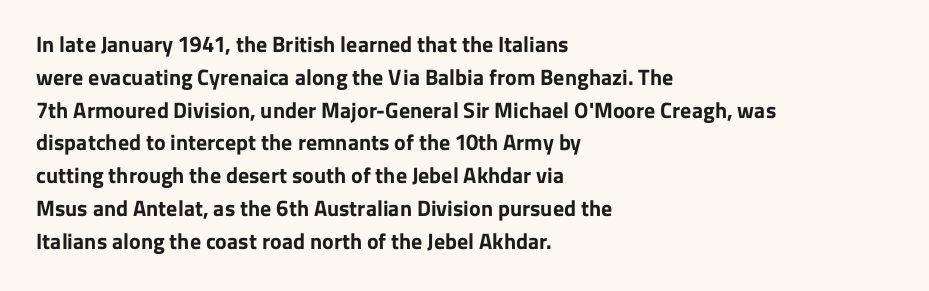
Q: Is the text bold? A: Yes.
Q: Is the text italic (slanted)? A: No, it is upright.
Q: Is the text underlined? A: No.
Q: How is the paragraph aligned? A: Left-aligned.
Q: Is the spacing between letters normal or unusually wide? A: Normal.
Q: Is the spacing between lines tight, normal or loose? A: Normal.
